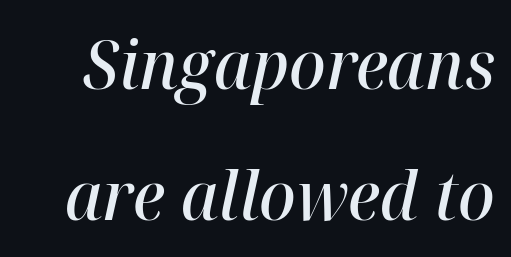
{"italic": "yes", "lean": "right", "slant_degrees": 12, "bold": "semi", "weight": "semibold", "width": "normal", "stroke_contrast": "high", "x_height": "medium", "monospaced": "no", "underline": "no", "line_spacing": "loose", "line_spacing_ratio": 1.93, "letter_spacing": "normal", "letter_spacing_em": 0.0, "glyph_px": 68}
